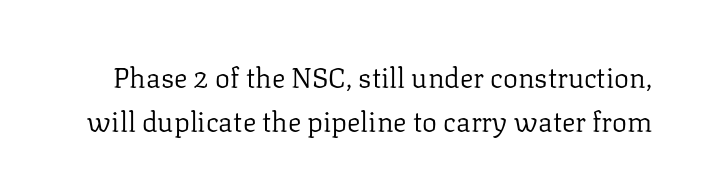
Q: Is the text bold? A: No.
Q: Is the text italic (slanted)? A: No, it is upright.
Q: Is the typeface a serif or a sans-serif typeface? A: Serif.
Q: Is the text underlined? A: No.
Q: Is the spacing between letters normal or unusually wide? A: Normal.
Q: Is the spacing between lines tight, normal or loose? A: Normal.
Q: Width (condensed, normal, or wide)? A: Normal.
Q: Stroke contrast? A: Low.
Q: x-height? A: Medium.
Q: Monospaced? A: No.
